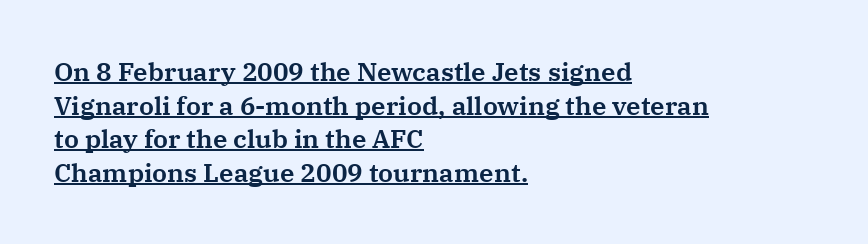
Q: Is the text italic (slanted)? A: No, it is upright.
Q: Is the text underlined? A: Yes.
Q: How is the paragraph aligned? A: Left-aligned.
Q: Is the spacing between letters normal or unusually wide? A: Normal.
Q: Is the spacing between lines tight, normal or loose? A: Normal.
